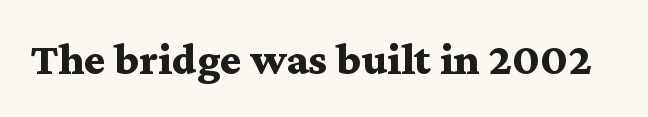
Q: Is the text bold? A: Yes.
Q: Is the text italic (slanted)? A: No, it is upright.
Q: Is the typeface a serif or a sans-serif typeface? A: Serif.
Q: Is the text underlined? A: No.
Q: Is the spacing between letters normal or unusually wide? A: Normal.
Q: Width (condensed, normal, or wide)? A: Wide.
Q: Stroke contrast? A: Medium.
Q: x-height? A: Medium.
Q: Monospaced? A: No.
